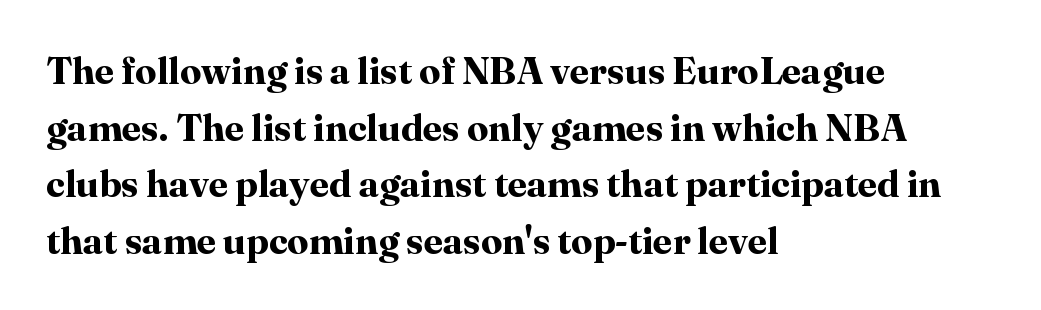
{"serif": "yes", "italic": "no", "bold": "yes", "weight": "bold", "width": "normal", "stroke_contrast": "high", "x_height": "medium", "monospaced": "no", "underline": "no", "align": "left", "line_spacing": "normal", "line_spacing_ratio": 1.49, "letter_spacing": "normal", "letter_spacing_em": 0.0, "glyph_px": 38}
